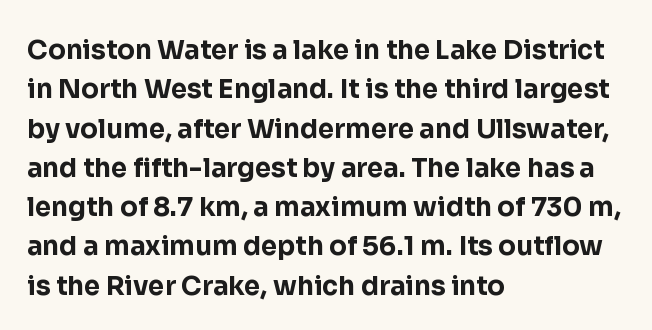
Typeset ragged right — the left edge is the straight one. The passage shown is not underscored anywhere. The lettering stays uniformly vertical, giving the passage a roman look. Short note: letters normally spaced.
